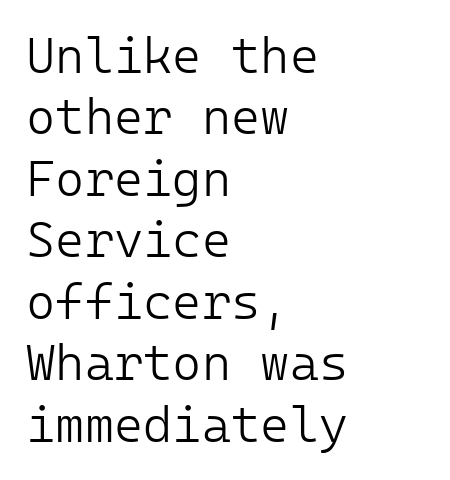
The letters sit at their default tracking, neither squeezed nor spread. Casual observation: everything's shoved over to the left. The passage shown is not underscored anywhere. Note: no serifs on the glyphs.
